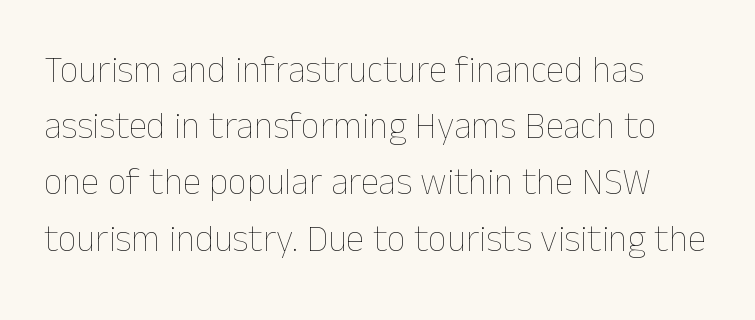
Reading down the block, your eye returns to a fixed left position each line. Vertical stems look standard width or narrower in stroke. Underline: absent. This rendering leaves character spacing at its baseline value. The face used here is proportionally spaced, like ordinary book or web type.
